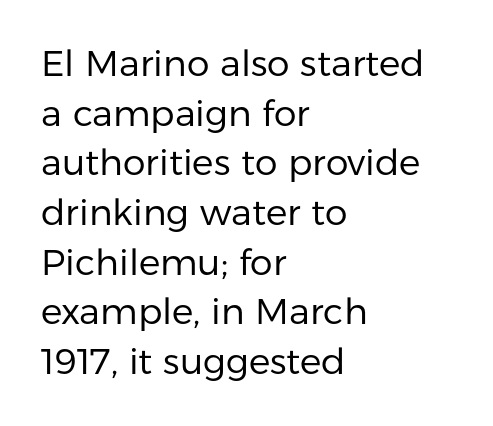
Q: Is the text bold? A: No.
Q: Is the text italic (slanted)? A: No, it is upright.
Q: Is the typeface a serif or a sans-serif typeface? A: Sans-serif.
Q: Is the text underlined? A: No.
Q: How is the paragraph aligned? A: Left-aligned.
Q: Is the spacing between letters normal or unusually wide? A: Normal.
Q: Is the spacing between lines tight, normal or loose? A: Normal.
Q: Width (condensed, normal, or wide)? A: Normal.
Q: Stroke contrast? A: Low.
Q: x-height? A: Medium.
Q: Monospaced? A: No.
